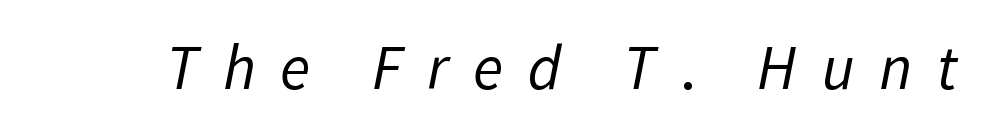
The image shows 63 px regular-weight sans-serif type; set unusually wide letter spacing (+0.39 em), not underlined; low stroke contrast and a medium x-height.
